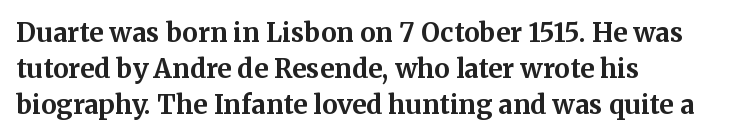
Q: Is the text bold? A: Yes.
Q: Is the text italic (slanted)? A: No, it is upright.
Q: Is the text underlined? A: No.
Q: How is the paragraph aligned? A: Left-aligned.
Q: Is the spacing between letters normal or unusually wide? A: Normal.
Q: Is the spacing between lines tight, normal or loose? A: Normal.
